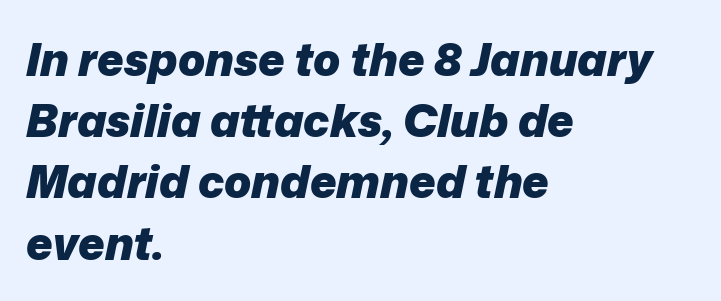
Pretty heavy lettering here — definitely bold. You could not count columns in this text — the font is proportionally spaced. The area under the type is left untouched. Characters follow at the spacing the type designer built in. Horizontal alignment here is leftward, the default for most running prose. Rows of type keep a routine distance in the vertical direction.
